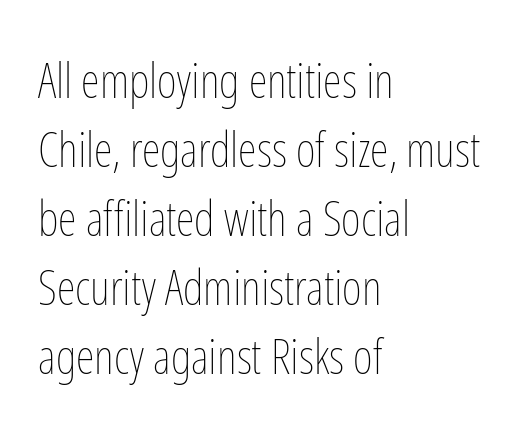
Nothing unusual about the tracking: characters are spaced as the font intends. What's the leading like? Ordinary, nothing unusual. A student would call this left alignment; a typographer would say flush left, rag right. The face looks like a standard text weight, possibly lighter.
